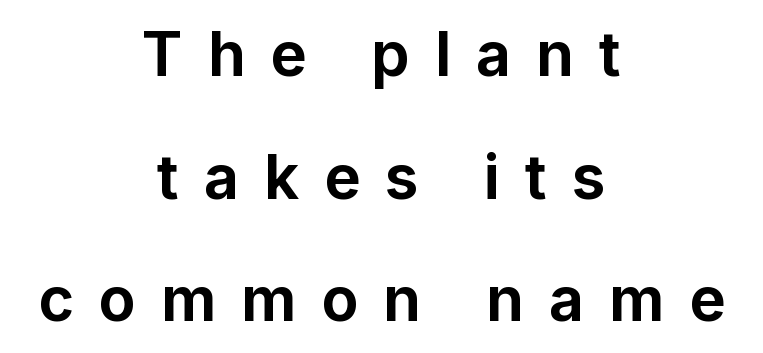
The specimen reads as upright at a glance. Just letters on the line, the space beneath them empty. This rendering uses center alignment, leaving both contours irregular but symmetric. Is this a fixed-width face? No — the glyphs have proportional, varying widths.
